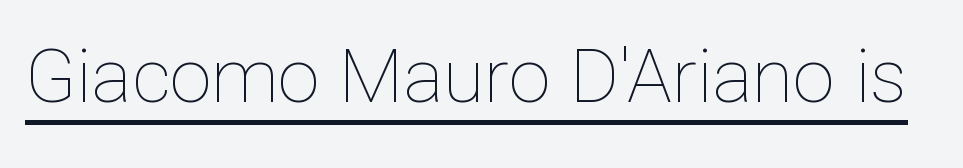
{"italic": "no", "bold": "no", "weight": "thin", "width": "normal", "stroke_contrast": "low", "x_height": "medium", "monospaced": "no", "underline": "yes", "letter_spacing": "normal", "letter_spacing_em": 0.0, "glyph_px": 75}
